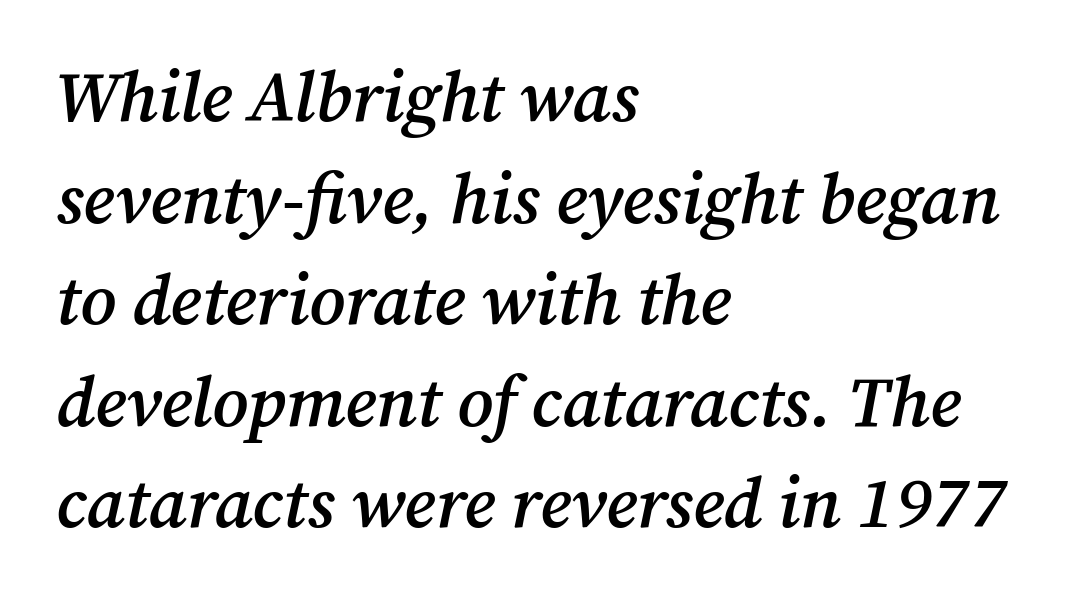
Q: Is the text bold? A: Semi-bold.
Q: Is the text italic (slanted)? A: Yes, it leans right by about 12 degrees.
Q: Is the typeface a serif or a sans-serif typeface? A: Serif.
Q: Is the text underlined? A: No.
Q: How is the paragraph aligned? A: Left-aligned.
Q: Is the spacing between letters normal or unusually wide? A: Normal.
Q: Is the spacing between lines tight, normal or loose? A: Normal.
Q: Width (condensed, normal, or wide)? A: Normal.
Q: Stroke contrast? A: Medium.
Q: x-height? A: Medium.
Q: Monospaced? A: No.
